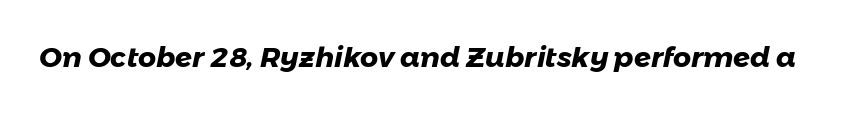
The image shows 28 px heavy sans-serif type; set normal letter spacing, not underlined; low stroke contrast and a medium x-height.
